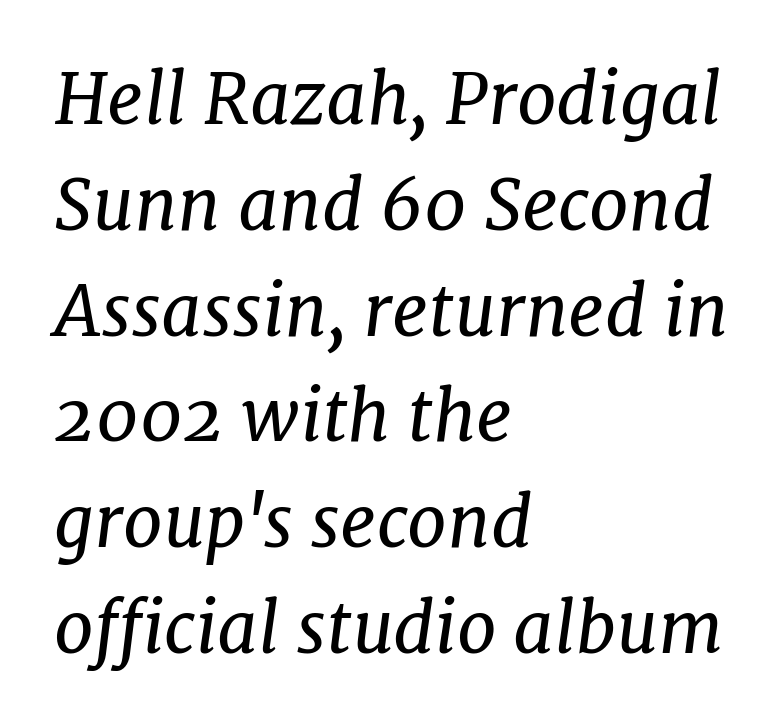
Q: Is the text bold? A: No.
Q: Is the text italic (slanted)? A: Yes, it leans right by about 7 degrees.
Q: Is the typeface a serif or a sans-serif typeface? A: Serif.
Q: Is the text underlined? A: No.
Q: How is the paragraph aligned? A: Left-aligned.
Q: Is the spacing between letters normal or unusually wide? A: Normal.
Q: Is the spacing between lines tight, normal or loose? A: Normal.
Q: Width (condensed, normal, or wide)? A: Normal.
Q: Stroke contrast? A: Low.
Q: x-height? A: Medium.
Q: Monospaced? A: No.
